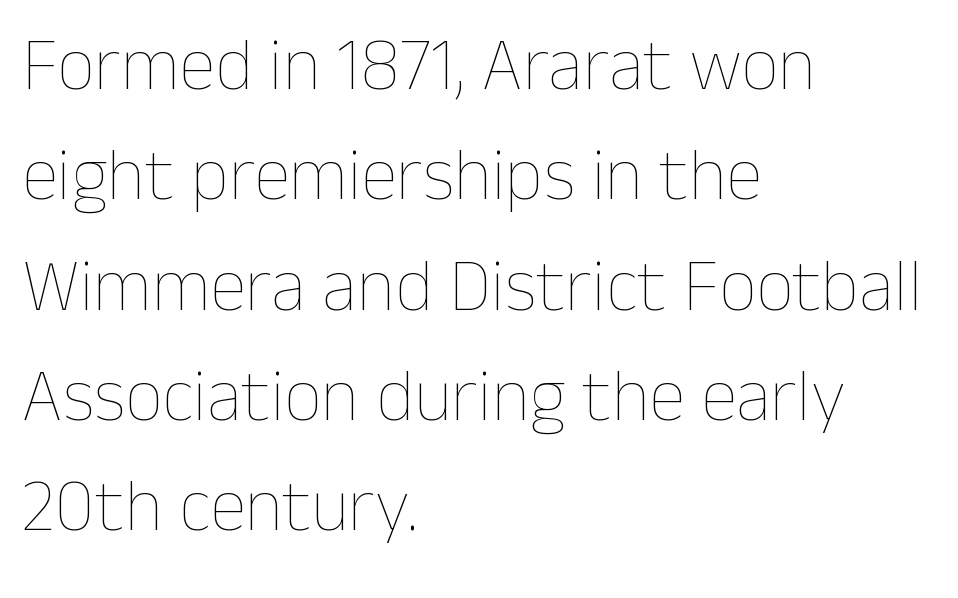
{"italic": "no", "bold": "no", "weight": "thin", "width": "normal", "stroke_contrast": "low", "x_height": "medium", "monospaced": "no", "underline": "no", "align": "left", "line_spacing": "normal", "line_spacing_ratio": 1.49, "letter_spacing": "normal", "letter_spacing_em": 0.0, "glyph_px": 74}
